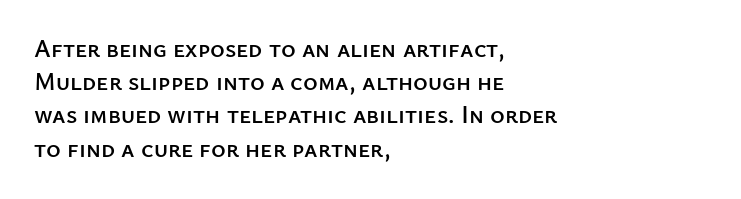
Q: Is the text italic (slanted)? A: No, it is upright.
Q: Is the text underlined? A: No.
Q: How is the paragraph aligned? A: Left-aligned.
Q: Is the spacing between letters normal or unusually wide? A: Normal.
Q: Is the spacing between lines tight, normal or loose? A: Normal.
